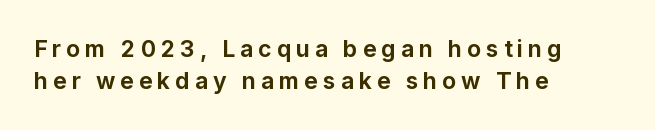
{"italic": "no", "bold": "yes", "underline": "no", "align": "left", "line_spacing": "normal", "line_spacing_ratio": 1.4, "letter_spacing": "wide", "letter_spacing_em": 0.21, "glyph_px": 23}
